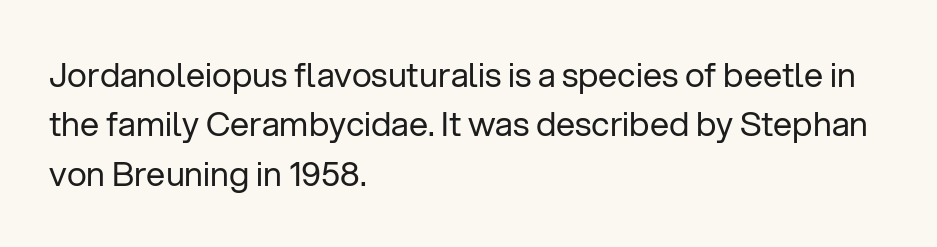
Caption: multi-line text, flush left, ragged right. Looks like regular typesetting: each glyph gets only the width it needs. Do the letters lean? They stand straight. A clean baseline with only descenders dipping below it. Nobody touched the tracking dial on this one. Serif or sans? Sans — the stroke terminals are bare.
